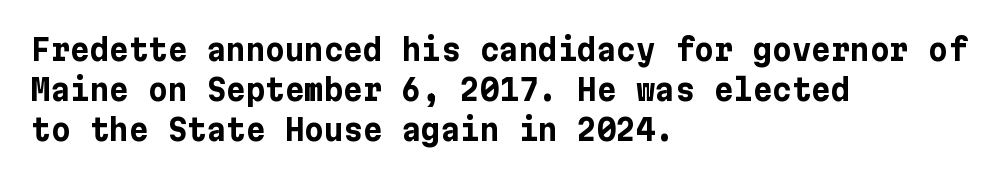
The image shows 30 px bold sans-serif type, upright; set left-aligned, normal line spacing (1.34x), normal letter spacing, not underlined; low stroke contrast and a medium x-height.
